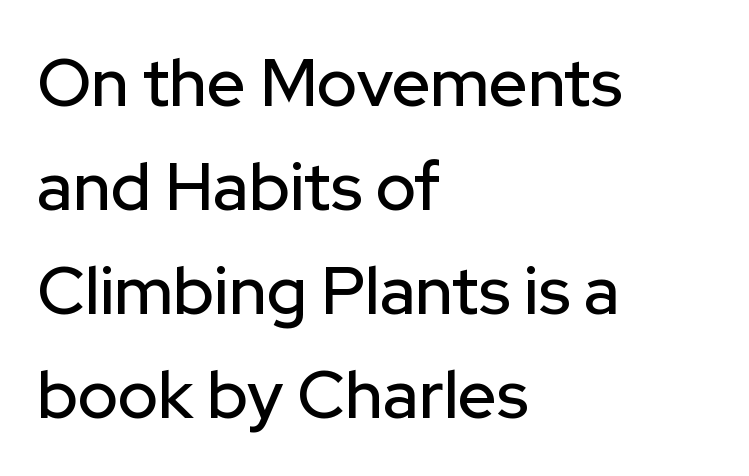
{"serif": "no", "italic": "no", "width": "normal", "stroke_contrast": "low", "x_height": "medium", "monospaced": "no", "underline": "no", "align": "left", "line_spacing": "normal", "line_spacing_ratio": 1.55, "letter_spacing": "normal", "letter_spacing_em": 0.0, "glyph_px": 67}
